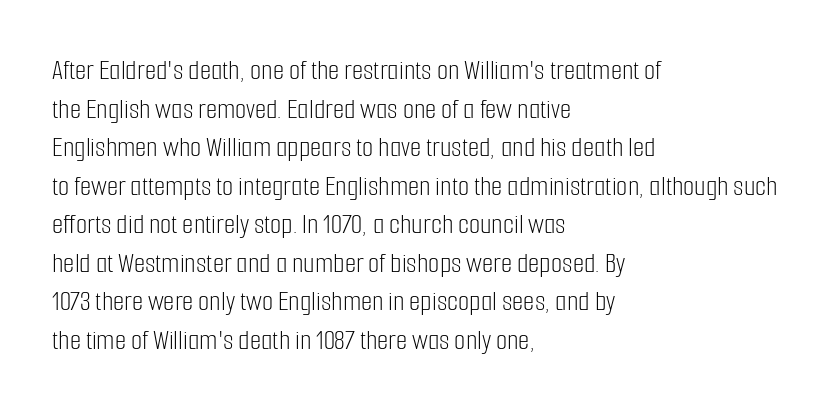
The image shows 29 px light, condensed sans-serif type, upright; set left-aligned, normal line spacing (1.33x), normal letter spacing, not underlined; low stroke contrast and a medium x-height.
